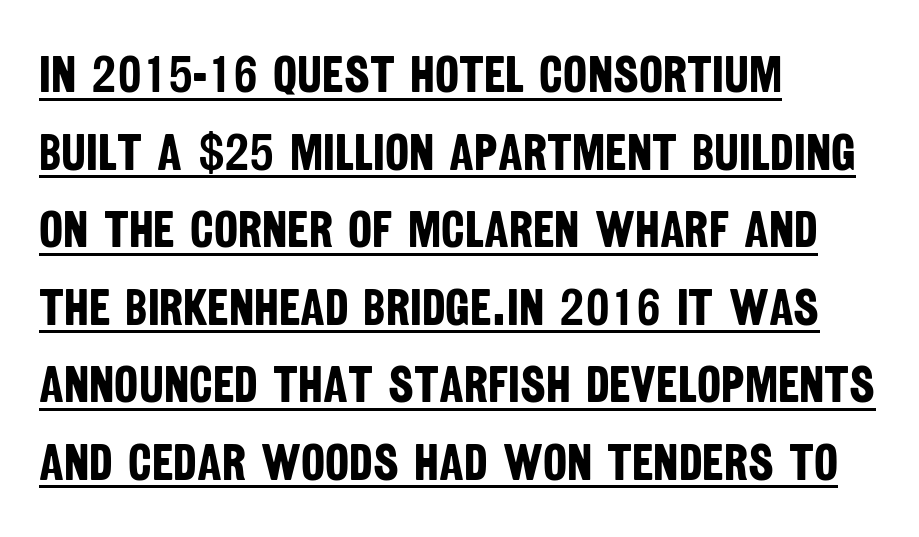
Q: Is the text bold? A: Yes.
Q: Is the typeface a serif or a sans-serif typeface? A: Sans-serif.
Q: Is the text underlined? A: Yes.
Q: How is the paragraph aligned? A: Left-aligned.
Q: Is the spacing between letters normal or unusually wide? A: Normal.
Q: Is the spacing between lines tight, normal or loose? A: Normal.
Q: Width (condensed, normal, or wide)? A: Condensed.
Q: Stroke contrast? A: Low.
Q: x-height? A: Large.
Q: Monospaced? A: No.
